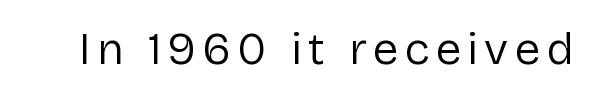
{"serif": "no", "italic": "no", "bold": "no", "weight": "regular", "width": "normal", "stroke_contrast": "low", "x_height": "medium", "monospaced": "no", "underline": "no", "glyph_px": 46}
